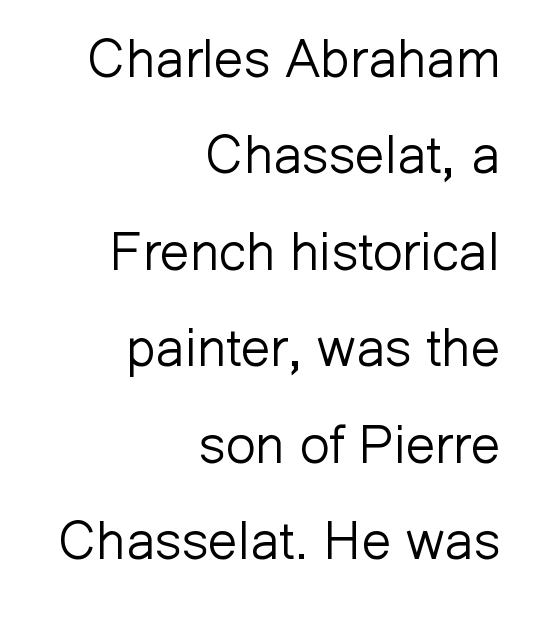
{"serif": "no", "italic": "no", "bold": "no", "weight": "light", "width": "normal", "stroke_contrast": "low", "x_height": "medium", "monospaced": "no", "underline": "no", "align": "right", "line_spacing_ratio": 1.82, "letter_spacing": "normal", "letter_spacing_em": 0.0, "glyph_px": 53}
